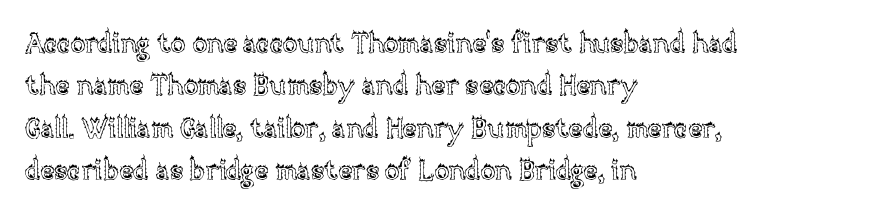
Successive baselines arrive at the customary interval. Tall strokes in this sample are plumb rather than angled. Where is the straight margin? On the left. Lines of text with bare space underneath. Each word holds together tightly as a unit, with standard inter-letter gaps.
